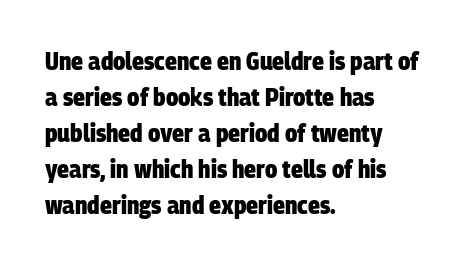
Look at the tracking — it's just the regular setting, nothing added. Honestly, the row spacing looks completely unremarkable. Plain, unruled lines of type. The compositor pushed each line to the left boundary. I'd describe the lettering as bold — thick and assertive.
